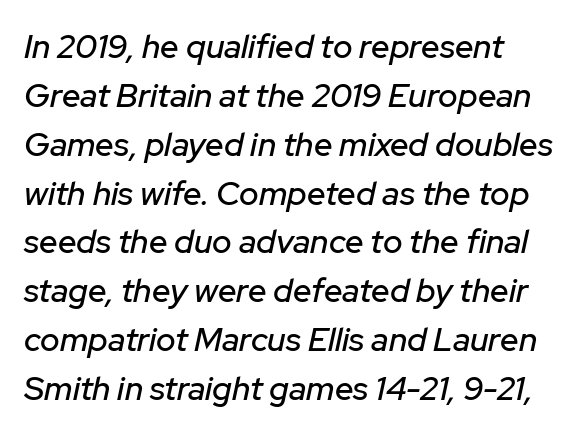
This sample uses an oblique cut, with every glyph tilted off the vertical. Interline gaps are of average width in this sample. A typesetter would call this proportional, since set widths differ per character. The rendering keeps characters at their native spacing. The area under the type is left untouched.
